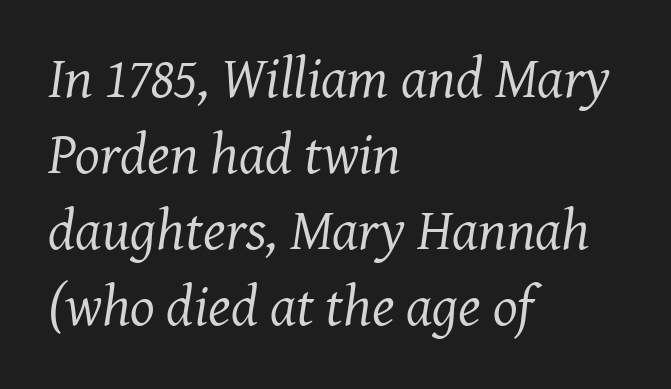
The image shows 58 px regular-weight serif type, italic (leaning right); set left-aligned, normal line spacing (1.31x), normal letter spacing, not underlined; medium stroke contrast and a medium x-height.
